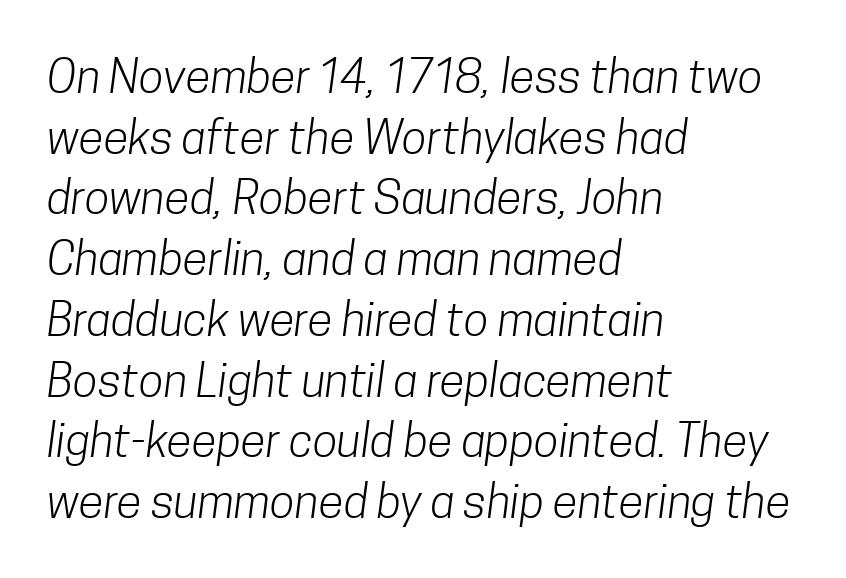
Q: Is the text bold? A: No.
Q: Is the typeface a serif or a sans-serif typeface? A: Sans-serif.
Q: Is the text underlined? A: No.
Q: How is the paragraph aligned? A: Left-aligned.
Q: Is the spacing between letters normal or unusually wide? A: Normal.
Q: Is the spacing between lines tight, normal or loose? A: Normal.
Q: Width (condensed, normal, or wide)? A: Condensed.
Q: Stroke contrast? A: Low.
Q: x-height? A: Medium.
Q: Monospaced? A: No.
